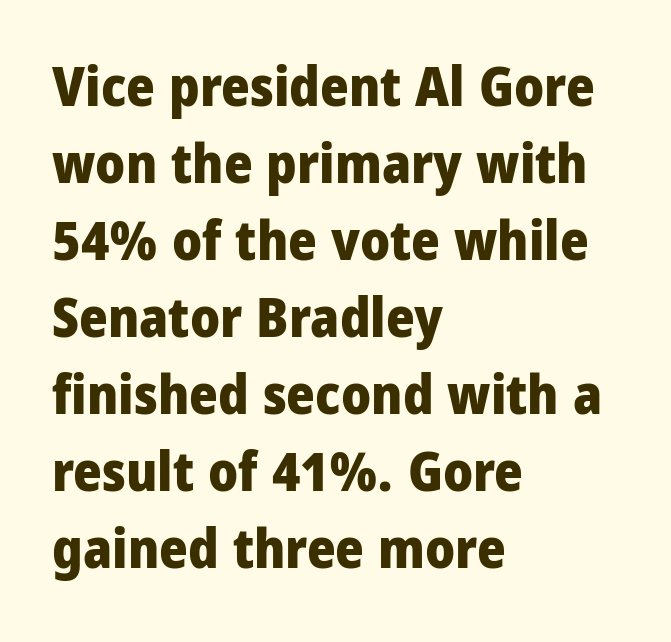
Q: Is the text bold? A: Yes.
Q: Is the text italic (slanted)? A: No, it is upright.
Q: Is the typeface a serif or a sans-serif typeface? A: Sans-serif.
Q: Is the text underlined? A: No.
Q: How is the paragraph aligned? A: Left-aligned.
Q: Is the spacing between letters normal or unusually wide? A: Normal.
Q: Is the spacing between lines tight, normal or loose? A: Normal.
Q: Width (condensed, normal, or wide)? A: Condensed.
Q: Stroke contrast? A: Low.
Q: x-height? A: Large.
Q: Monospaced? A: No.
